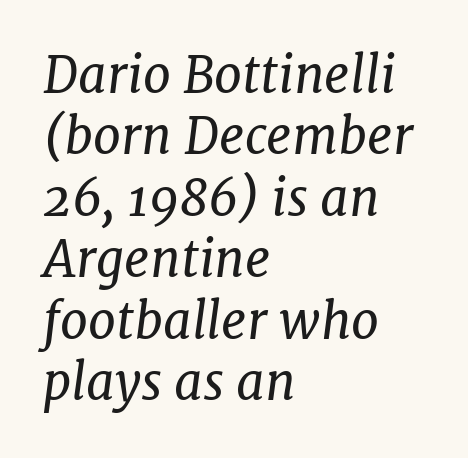
{"serif": "yes", "italic": "yes", "lean": "right", "slant_degrees": 7, "bold": "no", "weight": "regular", "width": "normal", "stroke_contrast": "low", "x_height": "medium", "monospaced": "no", "underline": "no", "align": "left", "line_spacing_ratio": 1.23, "letter_spacing": "normal", "letter_spacing_em": 0.0, "glyph_px": 50}
